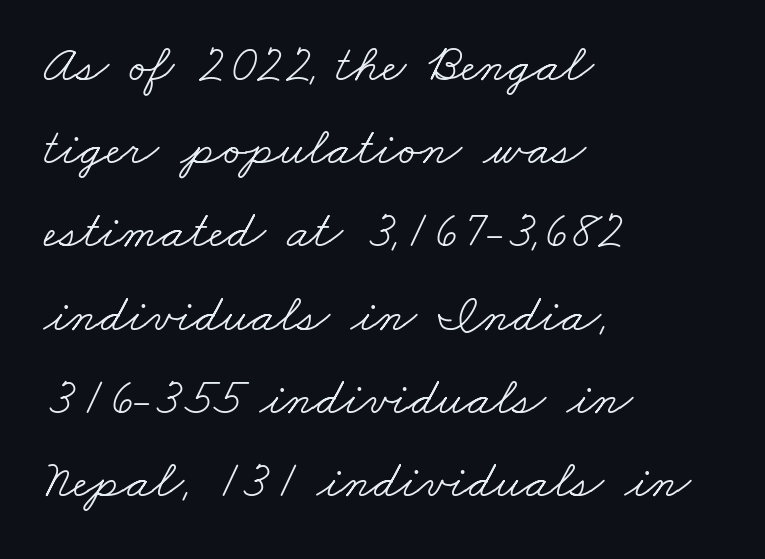
Q: Is the text bold? A: No.
Q: Is the typeface a serif or a sans-serif typeface? A: Serif.
Q: Is the text underlined? A: No.
Q: How is the paragraph aligned? A: Left-aligned.
Q: Is the spacing between letters normal or unusually wide? A: Normal.
Q: Is the spacing between lines tight, normal or loose? A: Normal.
Q: Width (condensed, normal, or wide)? A: Wide.
Q: Stroke contrast? A: Low.
Q: x-height? A: Small.
Q: Monospaced? A: No.
